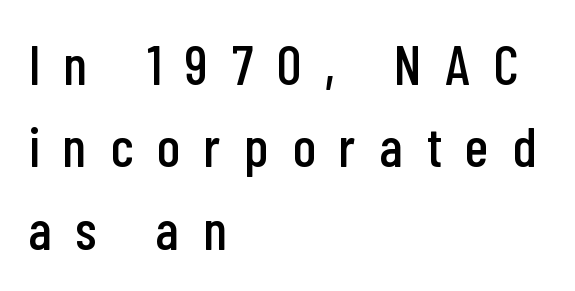
Q: Is the text italic (slanted)? A: No, it is upright.
Q: Is the typeface a serif or a sans-serif typeface? A: Sans-serif.
Q: Is the text underlined? A: No.
Q: How is the paragraph aligned? A: Left-aligned.
Q: Is the spacing between letters normal or unusually wide? A: Unusually wide.
Q: Is the spacing between lines tight, normal or loose? A: Normal.
Q: Width (condensed, normal, or wide)? A: Condensed.
Q: Stroke contrast? A: Low.
Q: x-height? A: Medium.
Q: Monospaced? A: No.
